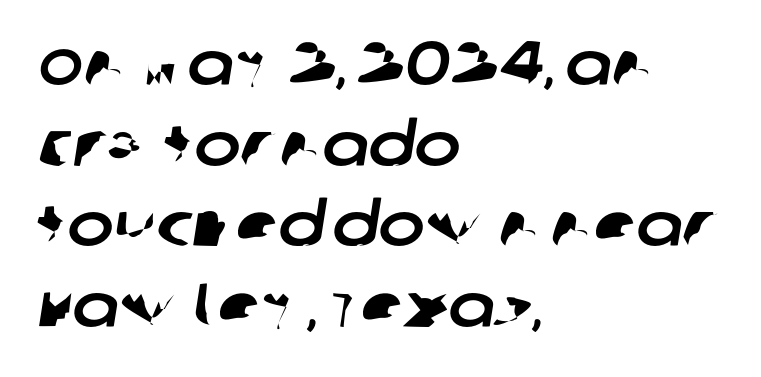
Note the varied advance widths — an 'i' is clearly narrower than an 'm'. This rendering features lettering with no underline. I'd call this a sans setting — the letters go barefoot. Compared with a centered layout, this one pins lines to the left instead.
